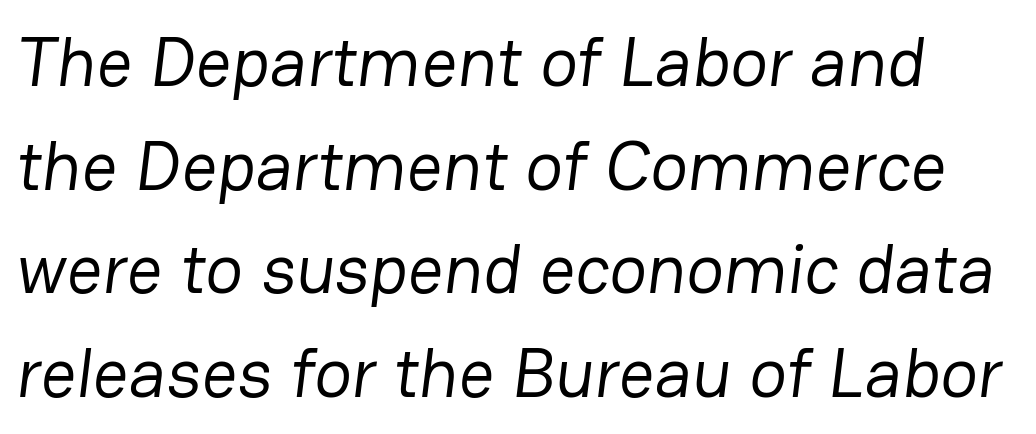
Q: Is the text bold? A: No.
Q: Is the typeface a serif or a sans-serif typeface? A: Sans-serif.
Q: Is the text underlined? A: No.
Q: Is the spacing between letters normal or unusually wide? A: Normal.
Q: Is the spacing between lines tight, normal or loose? A: Normal.
Q: Width (condensed, normal, or wide)? A: Normal.
Q: Stroke contrast? A: Low.
Q: x-height? A: Medium.
Q: Monospaced? A: No.
